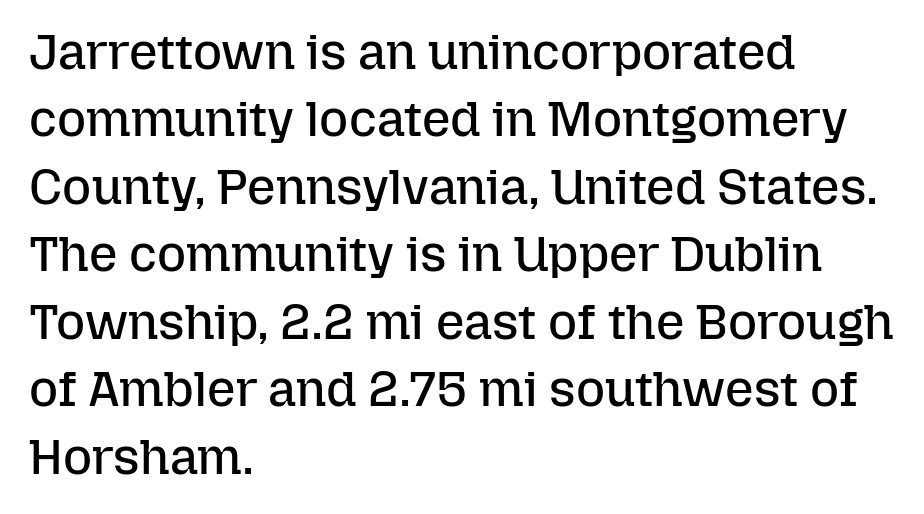
This rendering uses left alignment, leaving the right contour irregular. Leading: standard. Does extra space separate the letters? No, they use regular spacing. Proportional: the letters do not fall into vertical columns. Decoration check: the copy has no underline.
